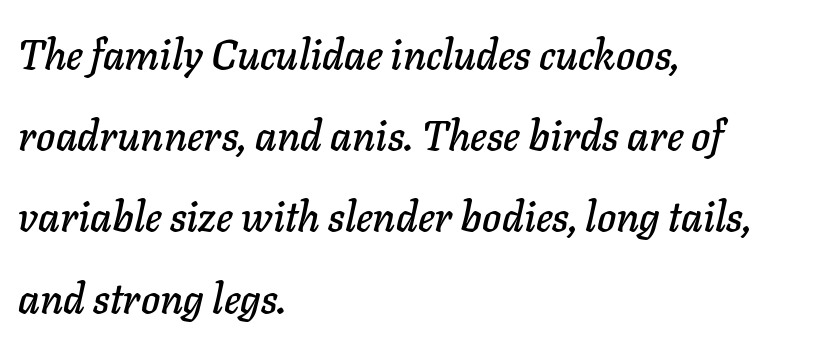
The image shows 41 px text type, italic (leaning right); set left-aligned, loose line spacing (1.98x), normal letter spacing, not underlined; low stroke contrast and a medium x-height.
